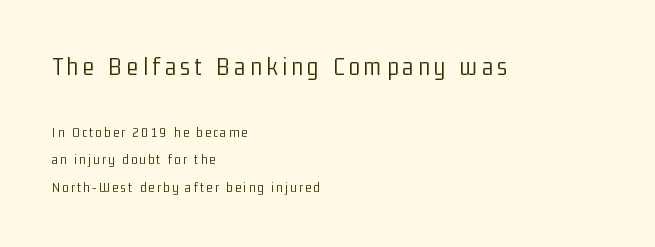
Q: Is the text bold? A: No.
Q: Is the text italic (slanted)? A: No, it is upright.
Q: Is the text underlined? A: No.
Q: How is the paragraph aligned? A: Left-aligned.
Q: Is the spacing between lines tight, normal or loose? A: Loose.
Q: Which block of text is set in a larger size, the first (top) or the second (bottom)? A: The first (top) one.
